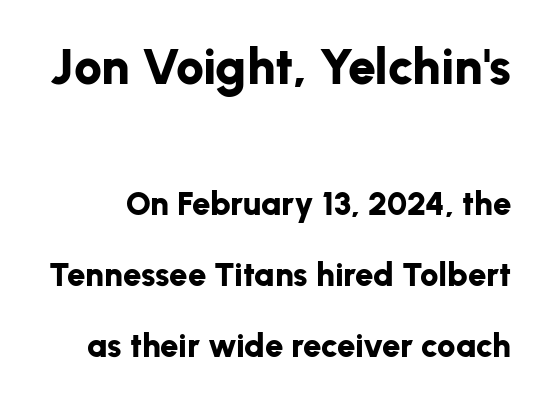
{"serif": "no", "italic": "no", "bold": "yes", "weight": "bold", "width": "normal", "stroke_contrast": "low", "x_height": "medium", "monospaced": "no", "underline": "no", "line_spacing": "loose", "line_spacing_ratio": 2.15, "letter_spacing": "normal", "letter_spacing_em": 0.0, "larger_block": "first", "size_ratio": 1.52, "glyph_px": 50}
